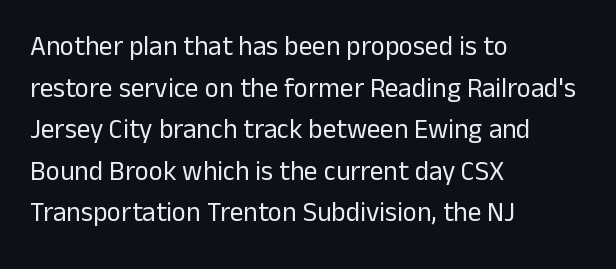
{"italic": "no", "bold": "no", "underline": "no", "align": "left", "line_spacing": "normal", "line_spacing_ratio": 1.54, "letter_spacing": "normal", "letter_spacing_em": 0.0, "glyph_px": 27}
